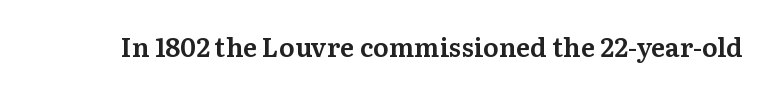
Is there any slant? The stems are plumb. Descenders are the only things crossing below the line. The line texture is even and compact thanks to regular tracking.
